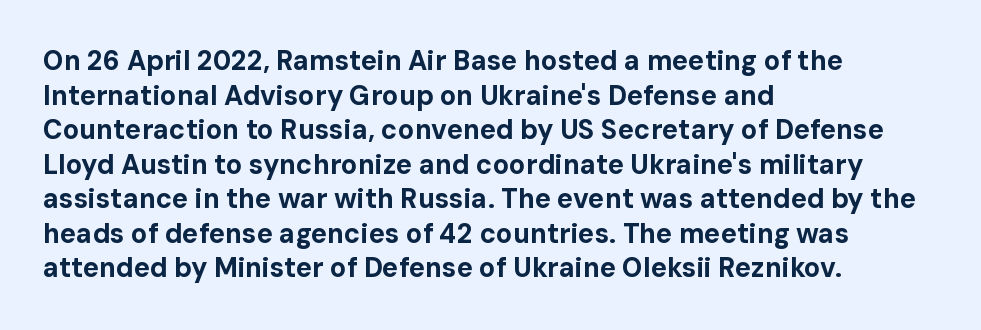
{"italic": "no", "bold": "yes", "underline": "no", "align": "left", "line_spacing": "normal", "line_spacing_ratio": 1.28, "letter_spacing": "normal", "letter_spacing_em": 0.0, "glyph_px": 27}
